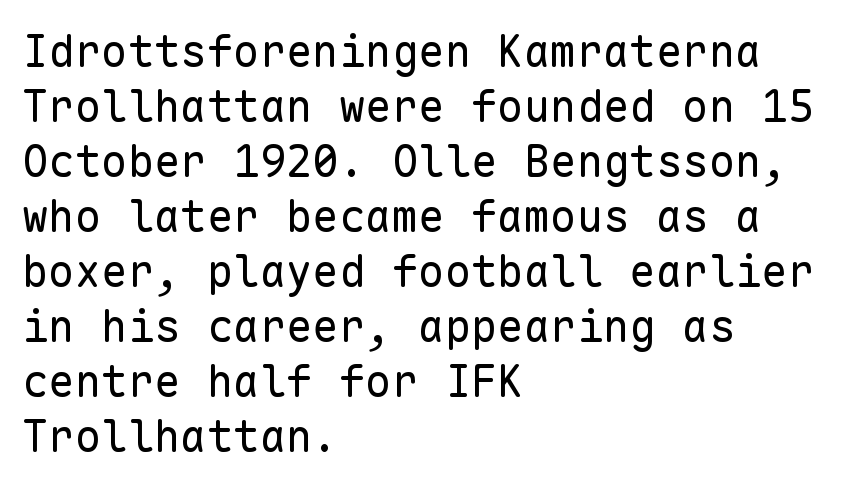
{"serif": "no", "italic": "no", "bold": "no", "weight": "regular", "width": "normal", "stroke_contrast": "low", "x_height": "medium", "monospaced": "yes", "underline": "no", "align": "left", "line_spacing": "normal", "line_spacing_ratio": 1.25, "letter_spacing": "normal", "letter_spacing_em": 0.0, "glyph_px": 44}
